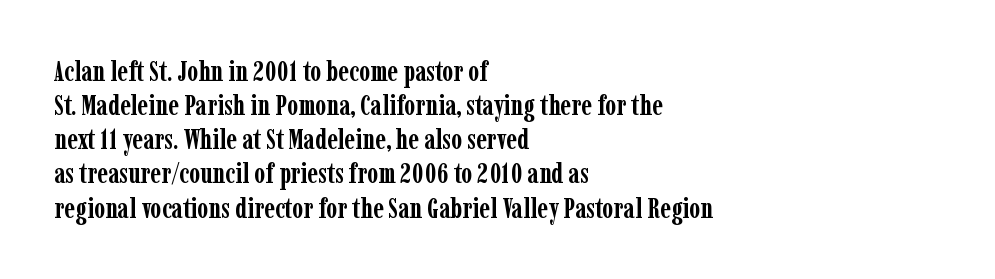
The rendering anchors every line to the left-hand side. The letterforms sit shoulder to shoulder at normal distance. The space beneath each line is pristine and unruled. Look at the stroke-to-counter ratio: heavy, a bold.
